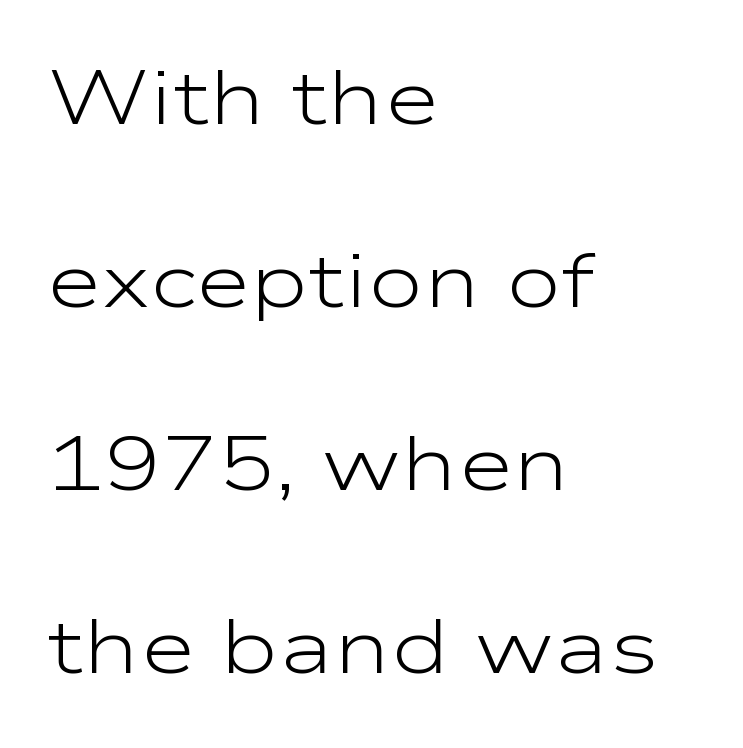
The image shows 76 px light, wide sans-serif type, upright; set left-aligned, loose line spacing (2.41x), normal letter spacing, not underlined; low stroke contrast and a medium x-height.
